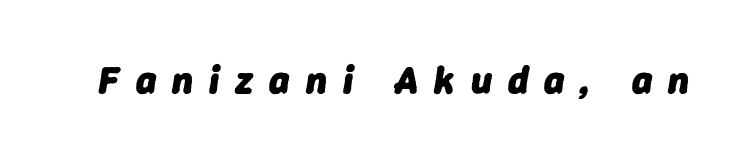
The image shows 39 px heavy type, italic (leaning right); set unusually wide letter spacing (+0.41 em), not underlined; low stroke contrast and a medium x-height.
